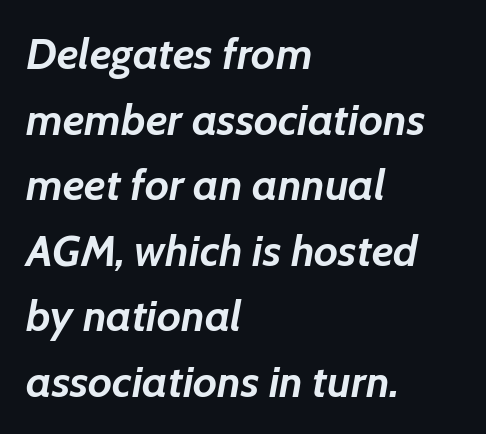
The rendering uses natural spacing where letterforms have individual widths. You can tell it's italic because the verticals aren't actually vertical. A classic flush-left, rag-right setting is used for this passage. Quick note: underline off. The letters are bold, with thick, heavy strokes. This block has exactly the height ordinary leading produces.
